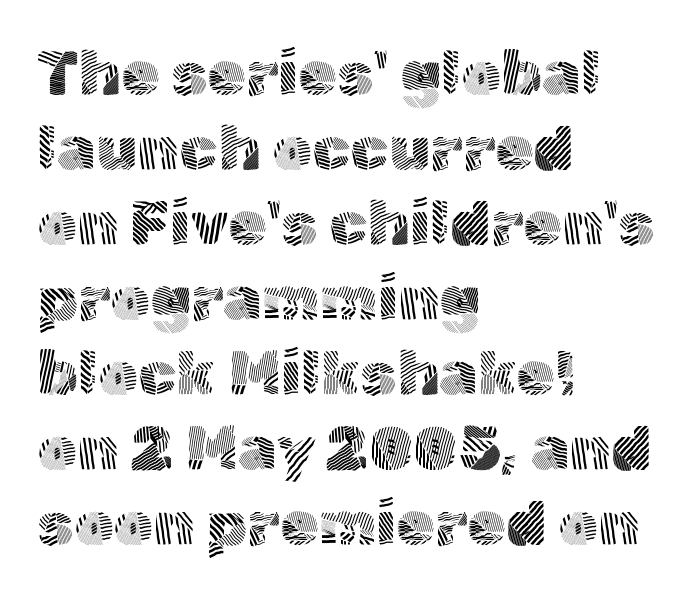
The image shows 62 px light sans-serif type, upright; set left-aligned, line spacing 1.21x, normal letter spacing, not underlined; a medium x-height.
